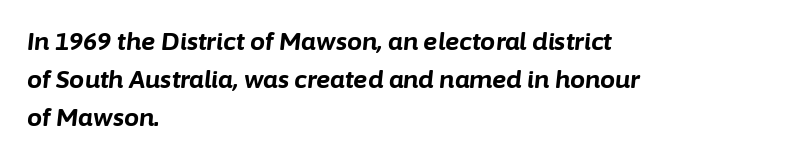
I'd describe the lettering as bold — thick and assertive. This is oblique type, the kind used for emphasis or titles. Horizontal alignment here is leftward, the default for most running prose. Students, note that the glyphs here touch the page at normal intervals. What's the leading like? Ordinary, nothing unusual. Underline: absent.
